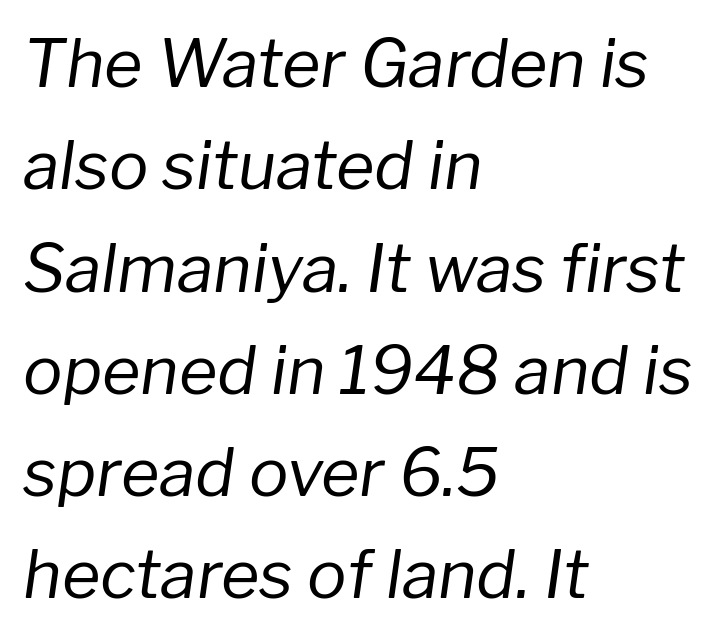
The image shows 66 px regular-weight type, italic (leaning right); set left-aligned, normal line spacing (1.55x), normal letter spacing, not underlined; low stroke contrast and a medium x-height.
